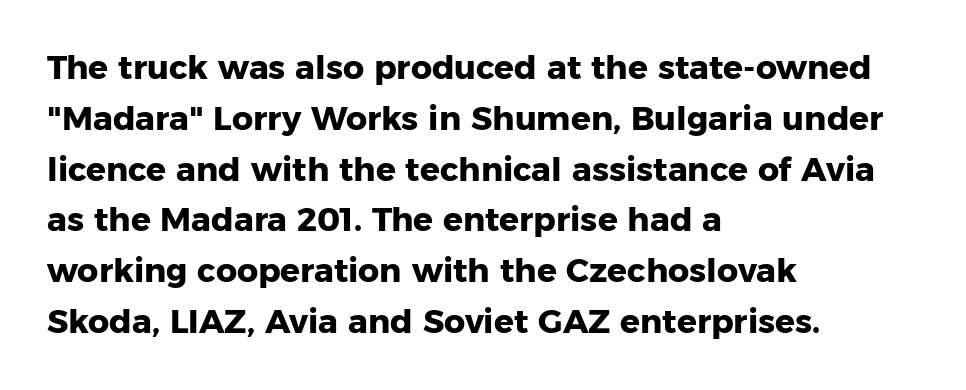
The image shows 33 px heavy sans-serif type, upright; set left-aligned, normal line spacing (1.54x), normal letter spacing, not underlined; low stroke contrast and a medium x-height.
